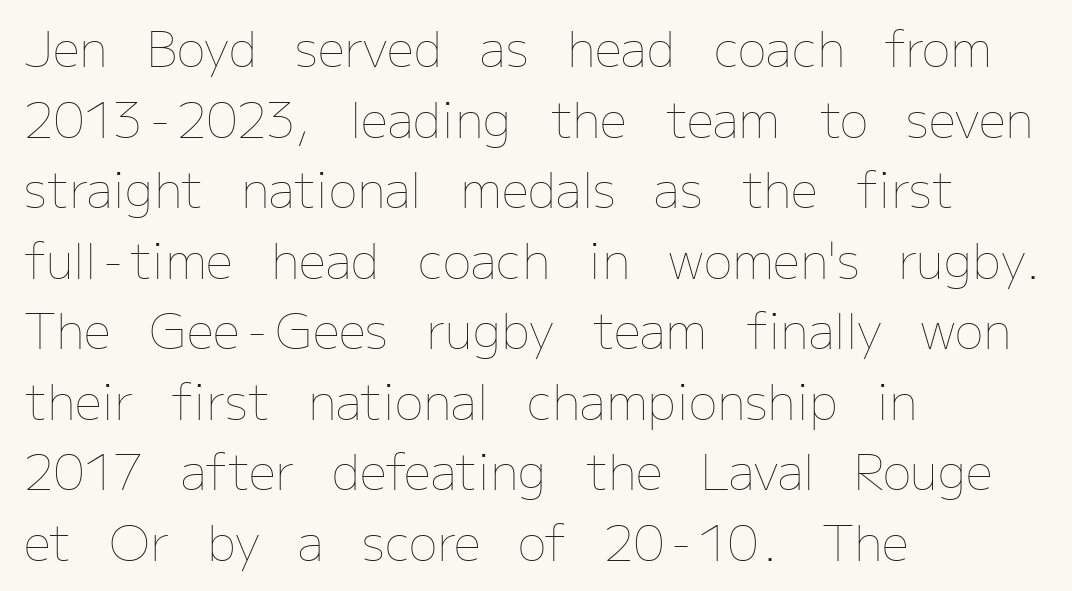
It's the straight-up-and-down kind of type. The face used here is proportionally spaced, like ordinary book or web type. The space between consecutive lines is moderate. Ink coverage per letter is moderate at most. The typesetter chose a ragged-right arrangement here. Spacing between characters is what you'd get straight out of the box.
